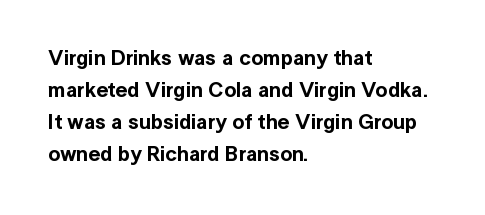
Layout note: lines flush left. The string is rendered with underlining switched off. The line texture is even and compact thanks to regular tracking. A roman cut, with each character standing at attention. The space between consecutive lines is moderate.
